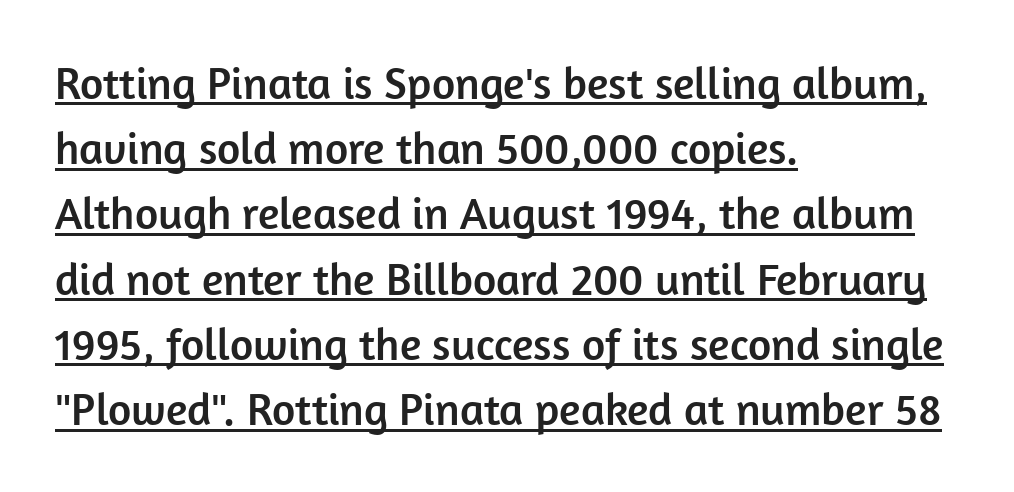
The rows are spaced the way most documents space them. Spacing verdict: proportional, widths tailored to each character. Ascenders rise straight up at ninety degrees. Compared with a centered layout, this one pins lines to the left instead. In designer terms, the underline attribute is active on this setting. What stands out about the letter spacing? Nothing — it is the standard amount.
